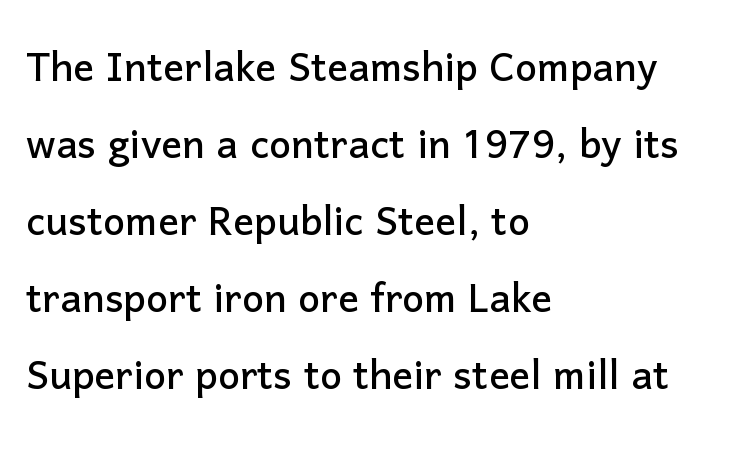
Only glyphs here, with clear space below each row. The typeface chosen for these lines omits serifs. Tall strokes in this sample are plumb rather than angled. The face used here is proportionally spaced, like ordinary book or web type. There is no visible air inserted between adjacent glyphs. Reading down the block, your eye returns to a fixed left position each line.
